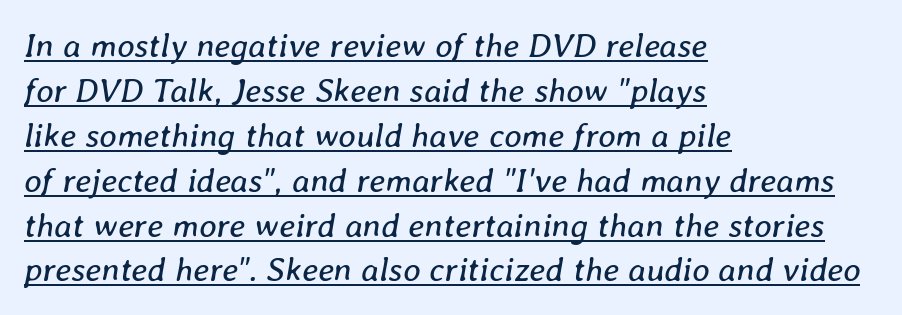
The image shows 34 px regular-weight type, italic (leaning right); set left-aligned, normal line spacing (1.32x), normal letter spacing, underlined; low stroke contrast and a medium x-height.
